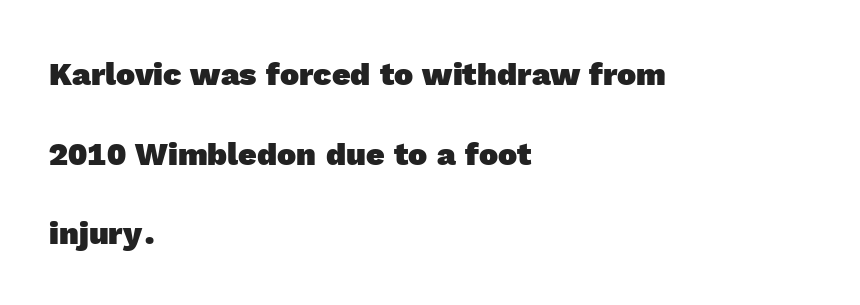
{"serif": "no", "bold": "yes", "weight": "heavy", "width": "normal", "x_height": "medium", "monospaced": "no", "underline": "no", "align": "left", "line_spacing": "loose", "line_spacing_ratio": 2.49, "letter_spacing": "normal", "letter_spacing_em": 0.0, "glyph_px": 32}
